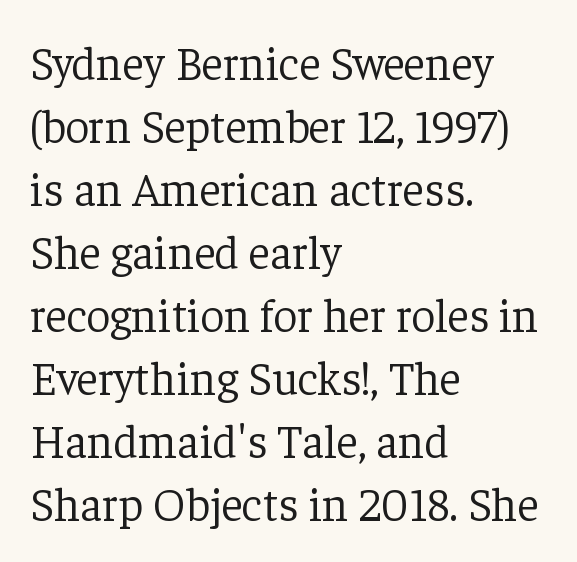
Q: Is the text bold? A: No.
Q: Is the text italic (slanted)? A: No, it is upright.
Q: Is the typeface a serif or a sans-serif typeface? A: Serif.
Q: Is the text underlined? A: No.
Q: How is the paragraph aligned? A: Left-aligned.
Q: Is the spacing between letters normal or unusually wide? A: Normal.
Q: Is the spacing between lines tight, normal or loose? A: Normal.
Q: Width (condensed, normal, or wide)? A: Normal.
Q: Stroke contrast? A: Low.
Q: x-height? A: Medium.
Q: Monospaced? A: No.
